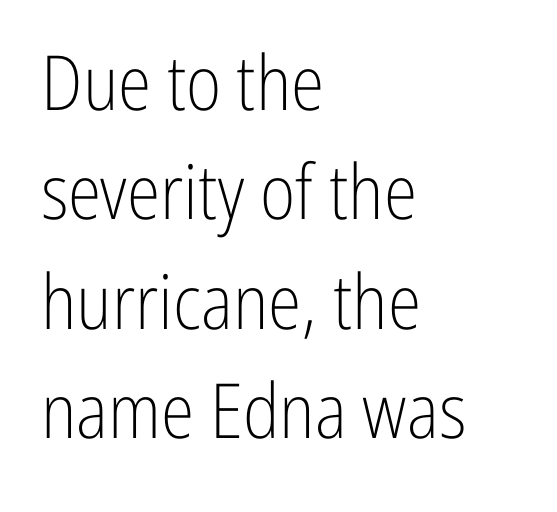
Q: Is the text bold? A: No.
Q: Is the text italic (slanted)? A: No, it is upright.
Q: Is the typeface a serif or a sans-serif typeface? A: Sans-serif.
Q: Is the text underlined? A: No.
Q: How is the paragraph aligned? A: Left-aligned.
Q: Is the spacing between letters normal or unusually wide? A: Normal.
Q: Is the spacing between lines tight, normal or loose? A: Normal.
Q: Width (condensed, normal, or wide)? A: Condensed.
Q: Stroke contrast? A: Low.
Q: x-height? A: Medium.
Q: Monospaced? A: No.
